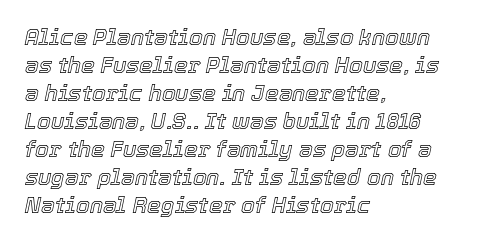
The strip under each line holds only bare page. The setting favours the left margin, as ordinary paragraphs usually do. Tall strokes in this sample are angled rather than plumb. Caption: standard tracking, unaltered. Quick note: interline space is typical.
